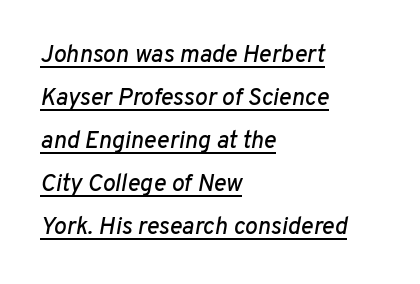
The passage is arranged the way most books set body copy — flush left. Beneath each row of characters lies a ruled line. There is no visible air inserted between adjacent glyphs. Looking at the ascenders, they clearly lean.
